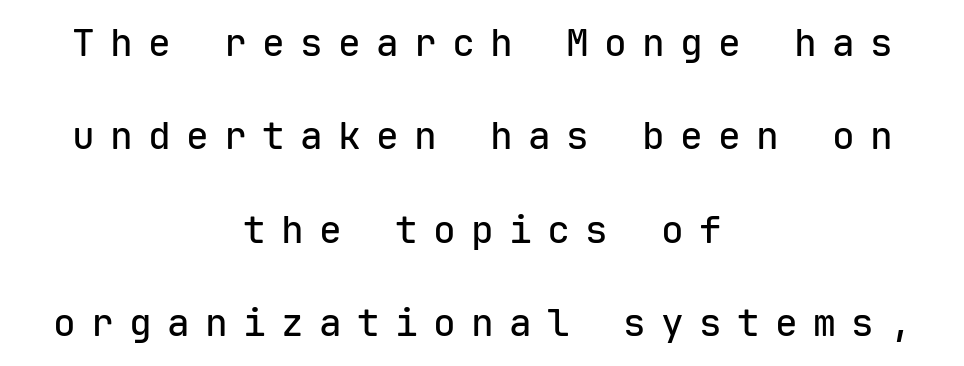
{"serif": "no", "italic": "no", "width": "normal", "stroke_contrast": "low", "x_height": "medium", "monospaced": "yes", "underline": "no", "align": "center", "line_spacing": "loose", "line_spacing_ratio": 2.46, "letter_spacing": "wide", "letter_spacing_em": 0.4, "glyph_px": 38}
